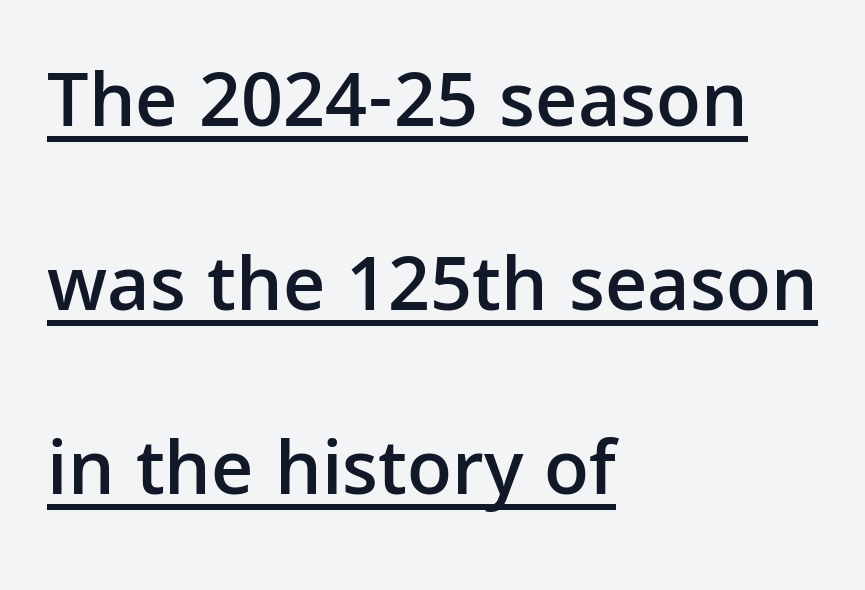
Each new line begins a long way beneath the previous one. Caption: standard tracking, unaltered. Character widths vary here, with narrow letters taking less room than wide ones. Observe the absence of serifs on each vertical stroke in this sample. Compared with a centered layout, this one pins lines to the left instead. Glance below the letters and you will spot a drawn line.
